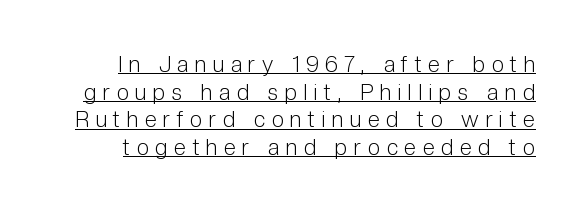
Q: Is the text bold? A: No.
Q: Is the text italic (slanted)? A: No, it is upright.
Q: Is the text underlined? A: Yes.
Q: Is the spacing between letters normal or unusually wide? A: Unusually wide.
Q: Is the spacing between lines tight, normal or loose? A: Normal.
